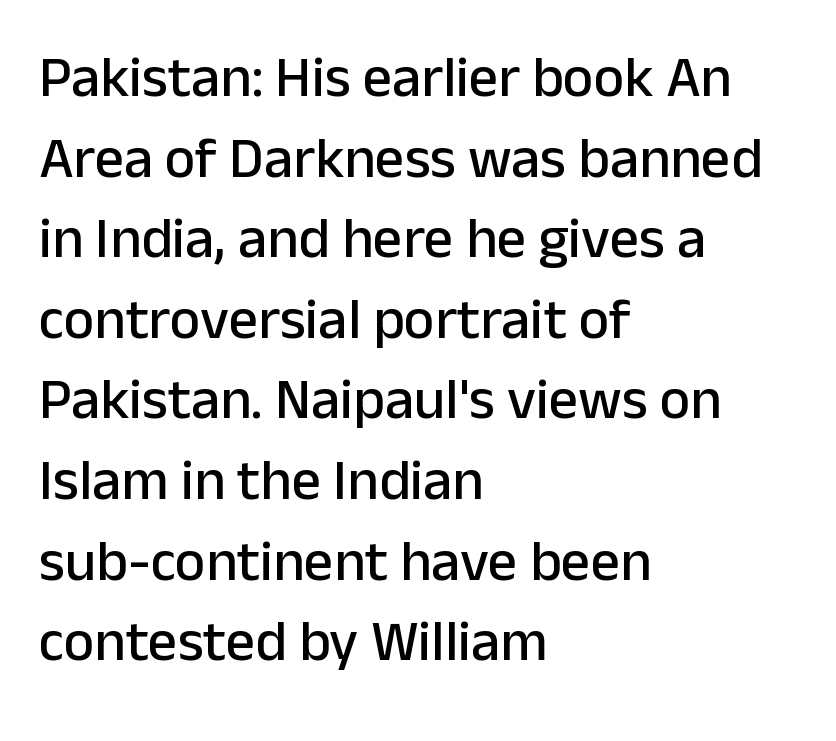
Note: no serifs on the glyphs. The compositor pushed each line to the left boundary. Is there any slant? The stems are plumb. Letter spacing: default. Varying glyph widths throughout — classic text-font behaviour. The string is rendered with underlining switched off.
